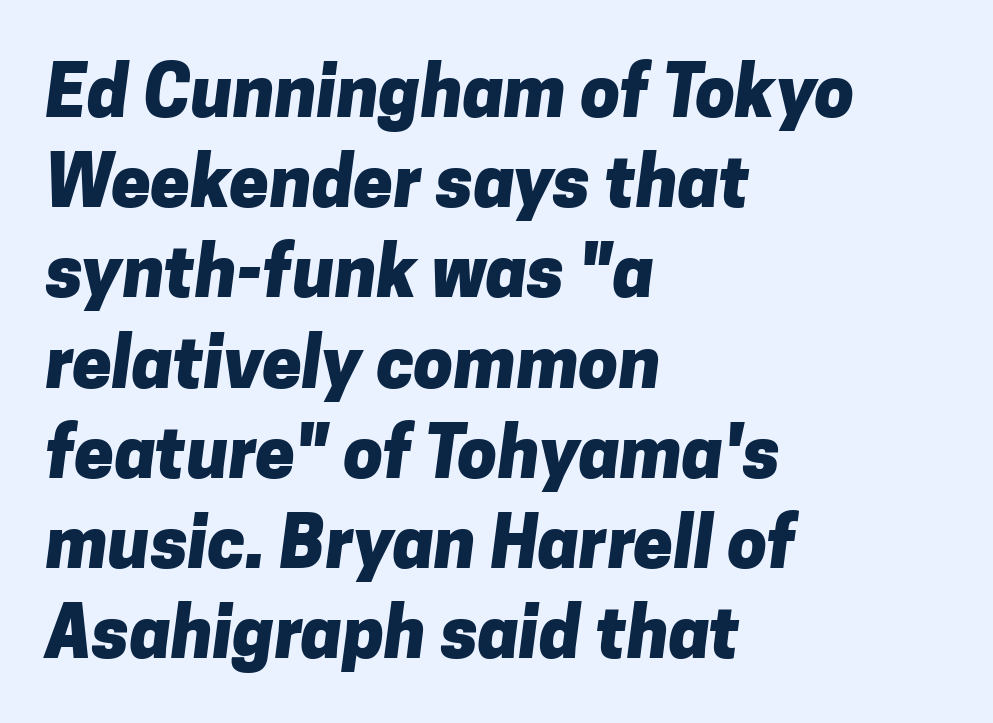
Q: Is the text bold? A: Yes.
Q: Is the typeface a serif or a sans-serif typeface? A: Sans-serif.
Q: Is the text underlined? A: No.
Q: How is the paragraph aligned? A: Left-aligned.
Q: Is the spacing between letters normal or unusually wide? A: Normal.
Q: Is the spacing between lines tight, normal or loose? A: Normal.
Q: Width (condensed, normal, or wide)? A: Normal.
Q: Stroke contrast? A: Low.
Q: x-height? A: Medium.
Q: Monospaced? A: No.
